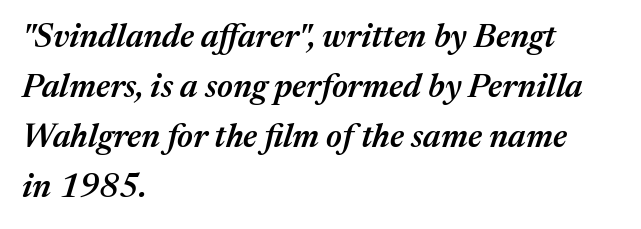
The image shows 33 px semibold type, italic (leaning right); set left-aligned, normal line spacing (1.52x), normal letter spacing, not underlined; medium stroke contrast and a medium x-height.
